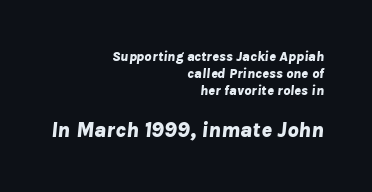
{"italic": "yes", "lean": "right", "slant_degrees": 8, "bold": "yes", "underline": "no", "align": "right", "line_spacing_ratio": 1.21, "letter_spacing": "normal", "letter_spacing_em": 0.0, "larger_block": "second", "size_ratio": 1.57, "glyph_px": 22}
